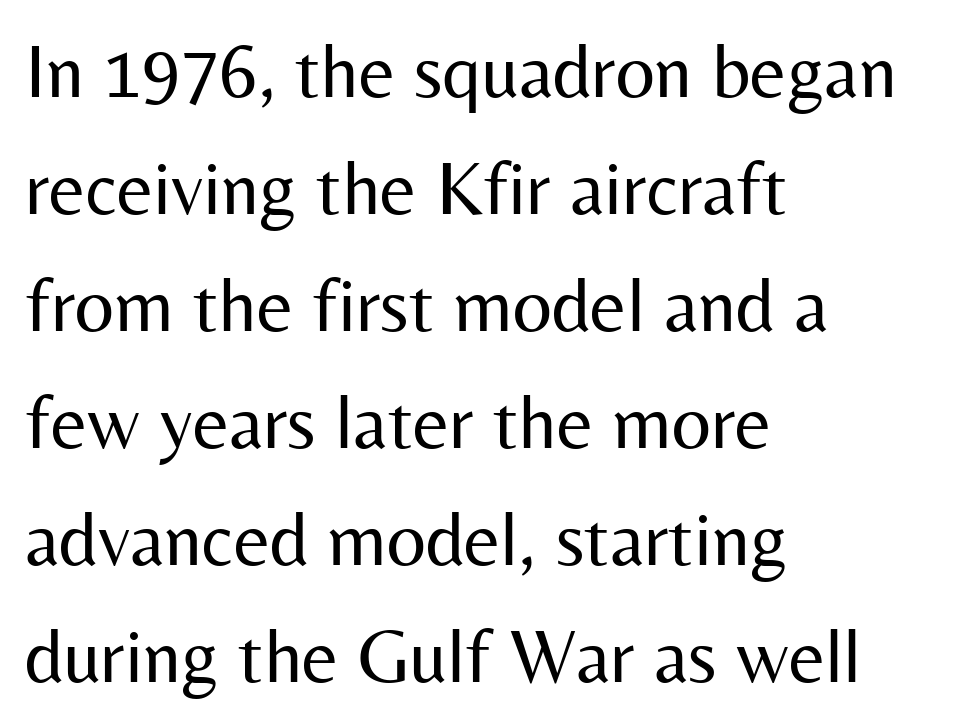
The image shows 77 px regular-weight sans-serif type, upright; set left-aligned, normal line spacing (1.52x), normal letter spacing, not underlined; medium stroke contrast and a medium x-height.
